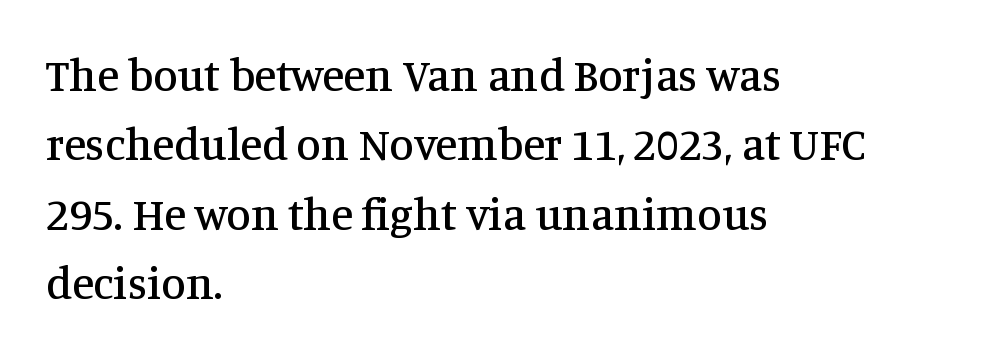
The image shows 45 px serif type, upright; set left-aligned, normal line spacing (1.54x), normal letter spacing, not underlined; medium stroke contrast and a large x-height.
